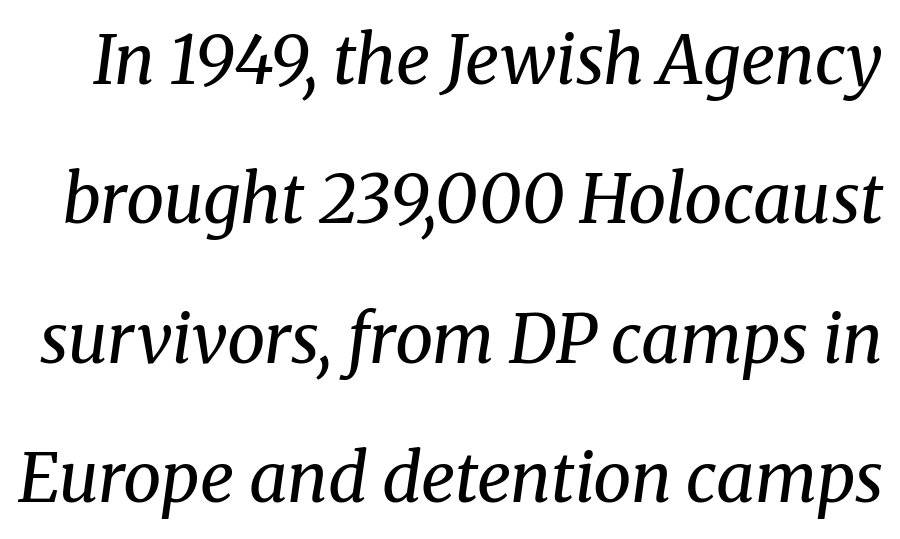
{"serif": "yes", "italic": "yes", "lean": "right", "slant_degrees": 8, "bold": "no", "weight": "regular", "width": "normal", "stroke_contrast": "medium", "x_height": "medium", "monospaced": "no", "underline": "no", "line_spacing": "loose", "line_spacing_ratio": 2.05, "letter_spacing": "normal", "letter_spacing_em": 0.0, "glyph_px": 68}
